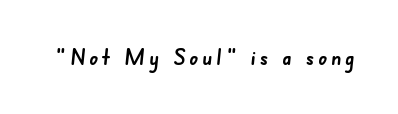
The string is rendered with underlining switched off. Weight: bold. The letters are spread apart with noticeably loose tracking.
